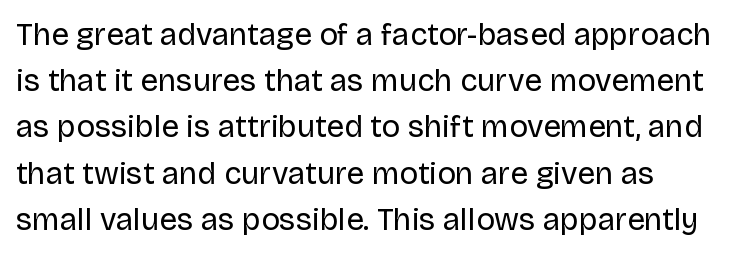
The image shows 31 px regular-weight sans-serif type, upright; set normal line spacing (1.49x), normal letter spacing, not underlined; low stroke contrast and a large x-height.
